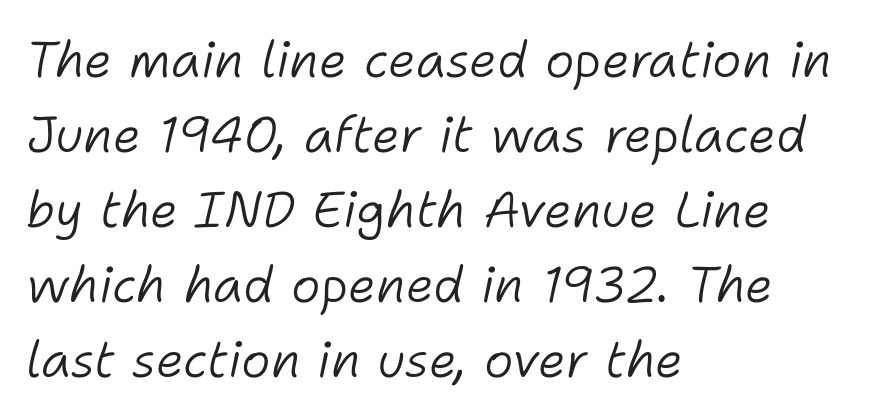
The image shows 50 px light type, italic (leaning right); set left-aligned, normal line spacing (1.5x), normal letter spacing, not underlined; low stroke contrast and a medium x-height.
